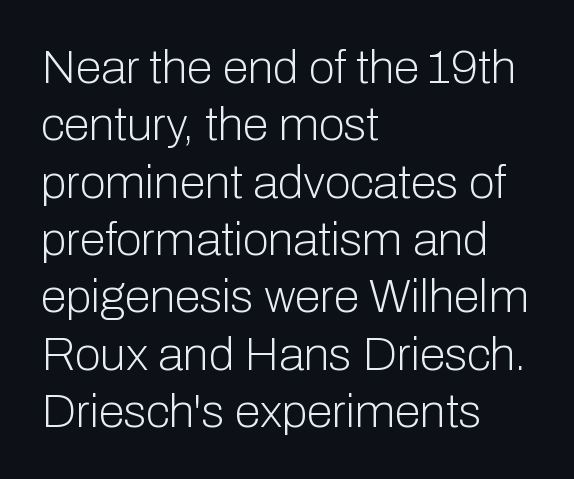
{"serif": "no", "italic": "no", "bold": "no", "weight": "light", "width": "normal", "stroke_contrast": "low", "x_height": "medium", "monospaced": "no", "underline": "no", "align": "left", "line_spacing_ratio": 1.22, "letter_spacing": "normal", "letter_spacing_em": 0.0, "glyph_px": 47}
